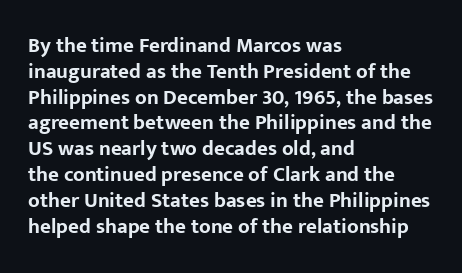
The letters stand upright; this is a roman face. Every row of glyphs begins at an identical x-position on the left. Between one letter and the next there's only the usual sliver of space. Caption: bold face, heavy strokes.
